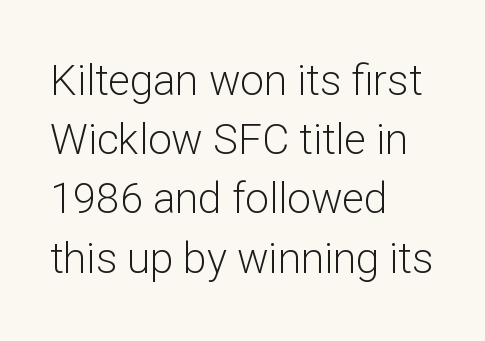
Q: Is the text bold? A: No.
Q: Is the text italic (slanted)? A: No, it is upright.
Q: Is the typeface a serif or a sans-serif typeface? A: Sans-serif.
Q: Is the text underlined? A: No.
Q: How is the paragraph aligned? A: Left-aligned.
Q: Is the spacing between letters normal or unusually wide? A: Normal.
Q: Is the spacing between lines tight, normal or loose? A: Normal.
Q: Width (condensed, normal, or wide)? A: Normal.
Q: Stroke contrast? A: Low.
Q: x-height? A: Medium.
Q: Monospaced? A: No.
